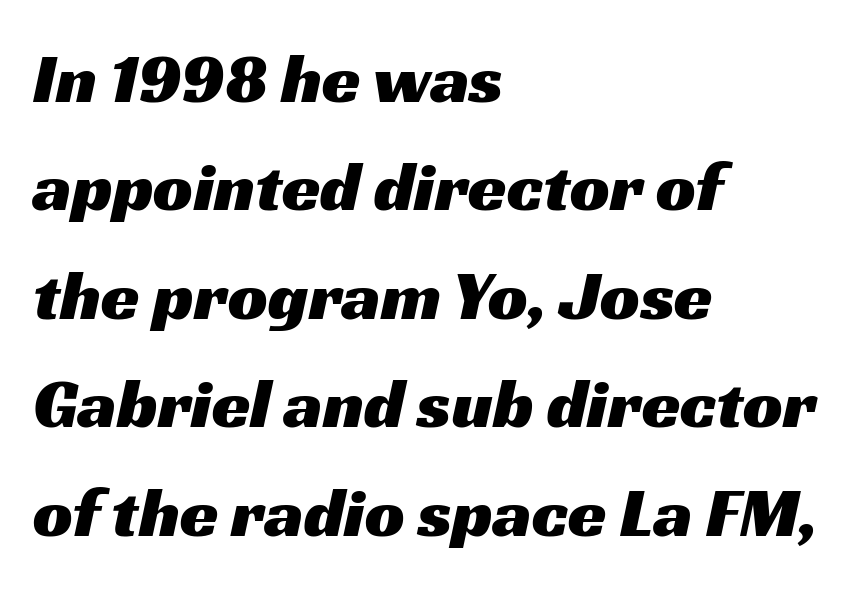
{"serif": "no", "width": "wide", "stroke_contrast": "medium", "x_height": "medium", "monospaced": "no", "underline": "no", "align": "left", "line_spacing": "normal", "line_spacing_ratio": 1.55, "letter_spacing": "normal", "letter_spacing_em": 0.0, "glyph_px": 70}
